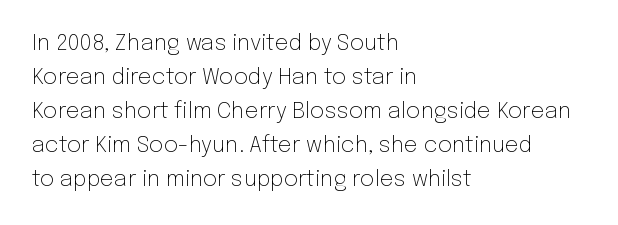
Caption: multi-line text, flush left, ragged right. Rendered with straight, roman letterforms. Beneath every word, the page is bare. Weight: not bold — regular or lighter. Nobody touched the tracking dial on this one. Vertically, the passage feels balanced, rows spaced as you'd expect.
